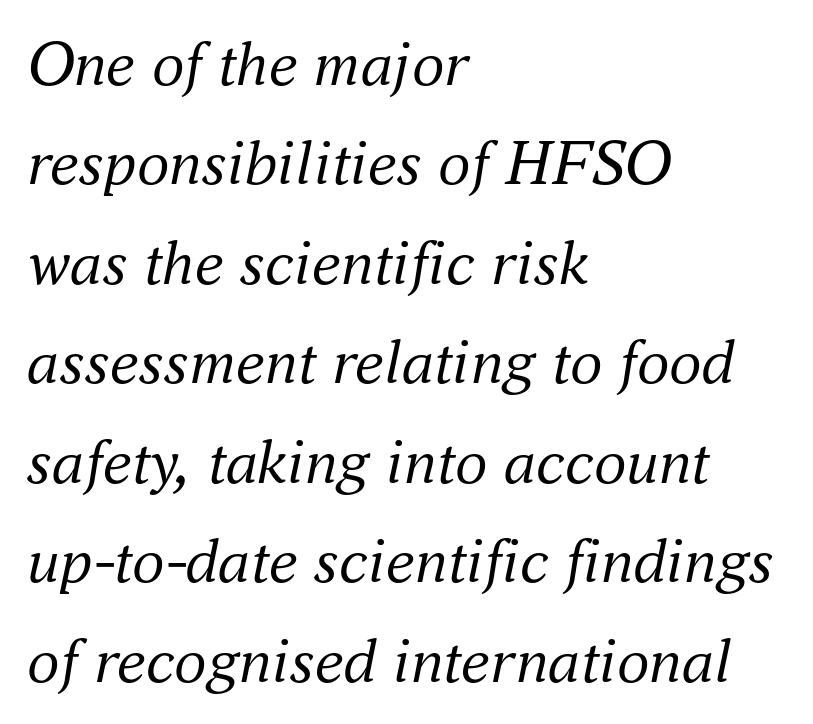
The image shows 65 px regular-weight serif type, italic (leaning right); set left-aligned, normal line spacing (1.53x), normal letter spacing, not underlined; medium stroke contrast and a small x-height.
